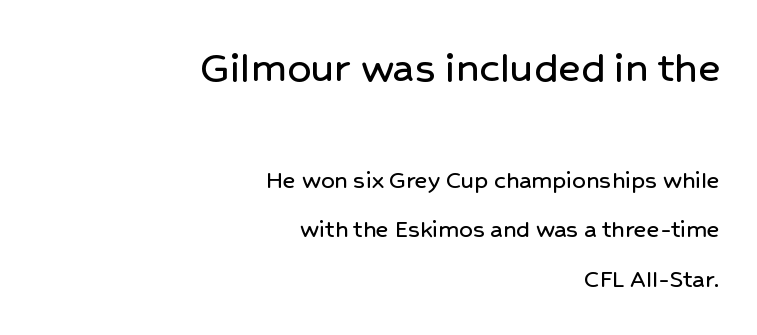
{"serif": "no", "italic": "no", "width": "normal", "stroke_contrast": "low", "x_height": "medium", "monospaced": "no", "underline": "no", "align": "right", "line_spacing_ratio": 1.85, "letter_spacing": "normal", "letter_spacing_em": 0.0, "larger_block": "first", "size_ratio": 1.74, "glyph_px": 47}
